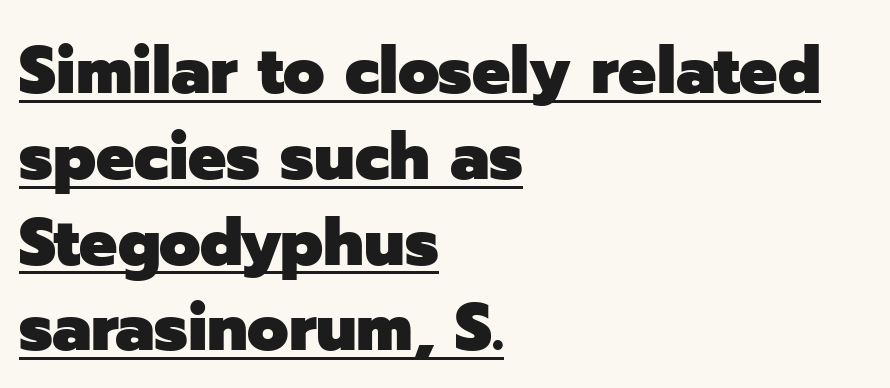
When letters stand straight like this, we call the style roman or upright. There is no visible air inserted between adjacent glyphs. Baseline-to-baseline distance is the conventional proportion of letter height. Think of a printed novel: that variable character pitch is what you see here. These lines stack with their left ends in a neat column.
